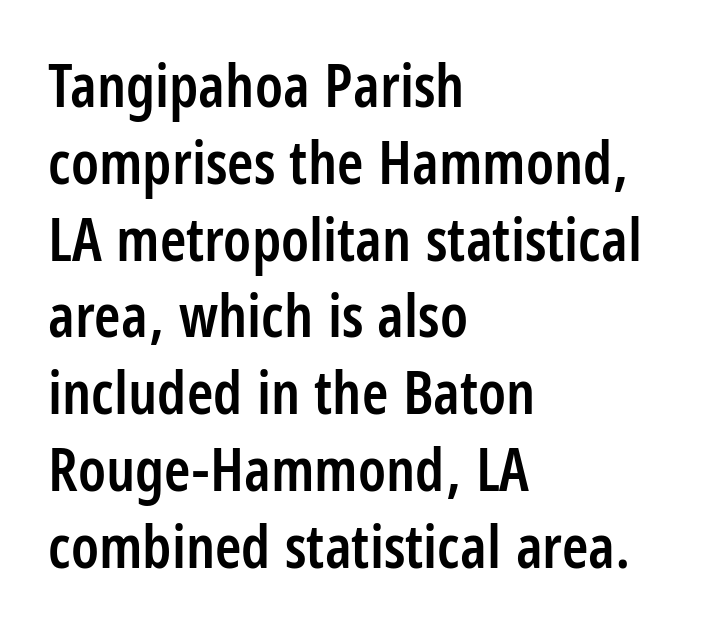
A classic flush-left, rag-right setting is used for this passage. These lines are rendered in a variable-pitch font. Type style note: lacks serifs. Each new line begins a customary step beneath the previous one.
